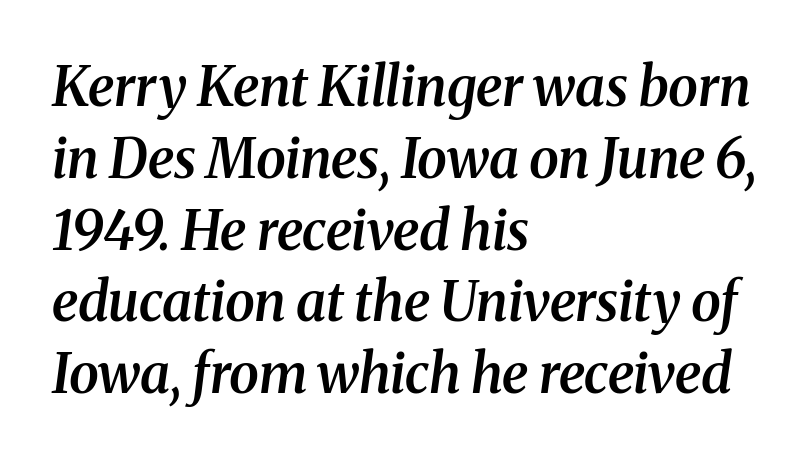
Q: Is the text bold? A: Semi-bold.
Q: Is the text italic (slanted)? A: Yes, it leans right by about 8 degrees.
Q: Is the typeface a serif or a sans-serif typeface? A: Serif.
Q: Is the text underlined? A: No.
Q: How is the paragraph aligned? A: Left-aligned.
Q: Is the spacing between letters normal or unusually wide? A: Normal.
Q: Is the spacing between lines tight, normal or loose? A: Normal.
Q: Width (condensed, normal, or wide)? A: Normal.
Q: Stroke contrast? A: Medium.
Q: x-height? A: Medium.
Q: Monospaced? A: No.
